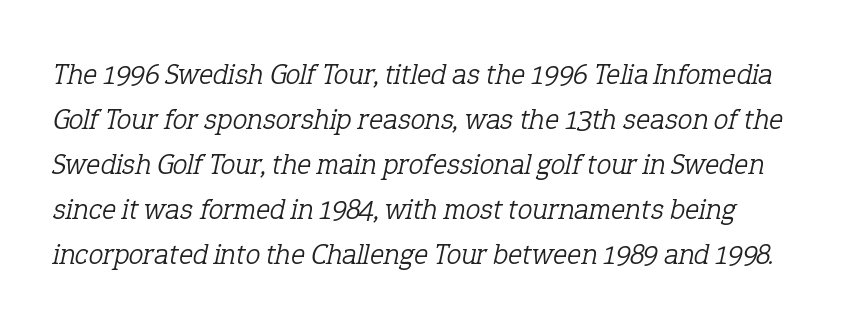
Q: Is the text bold? A: No.
Q: Is the text italic (slanted)? A: Yes, it leans right by about 12 degrees.
Q: Is the typeface a serif or a sans-serif typeface? A: Serif.
Q: Is the text underlined? A: No.
Q: Is the spacing between letters normal or unusually wide? A: Normal.
Q: Is the spacing between lines tight, normal or loose? A: Normal.
Q: Width (condensed, normal, or wide)? A: Normal.
Q: Stroke contrast? A: Low.
Q: x-height? A: Medium.
Q: Monospaced? A: No.
